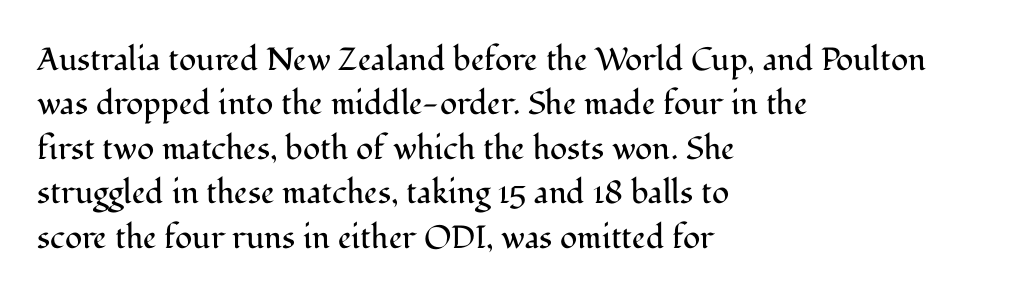
The image shows 32 px regular-weight serif type, upright; set left-aligned, normal line spacing (1.39x), normal letter spacing, not underlined; medium stroke contrast and a medium x-height.
